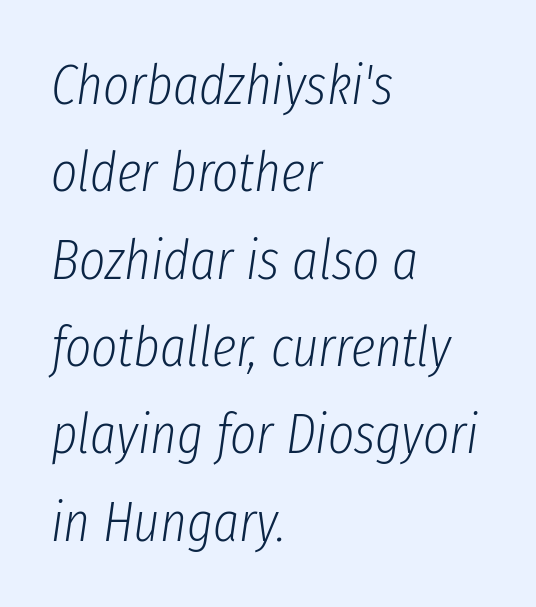
Q: Is the text bold? A: No.
Q: Is the text italic (slanted)? A: Yes, it leans right by about 8 degrees.
Q: Is the text underlined? A: No.
Q: How is the paragraph aligned? A: Left-aligned.
Q: Is the spacing between letters normal or unusually wide? A: Normal.
Q: Is the spacing between lines tight, normal or loose? A: Normal.
Q: Width (condensed, normal, or wide)? A: Condensed.
Q: Stroke contrast? A: Low.
Q: x-height? A: Medium.
Q: Monospaced? A: No.
